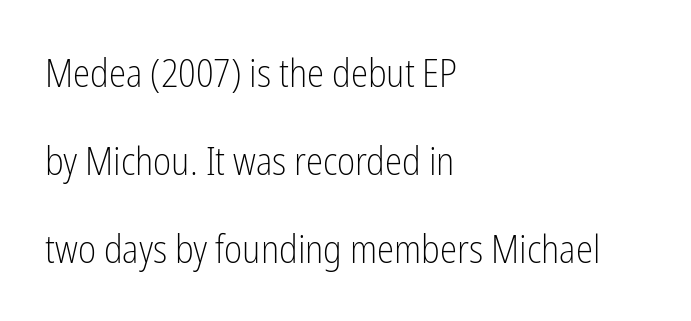
{"serif": "no", "italic": "no", "bold": "no", "weight": "light", "width": "condensed", "stroke_contrast": "low", "x_height": "medium", "monospaced": "no", "underline": "no", "align": "left", "line_spacing": "loose", "line_spacing_ratio": 2.26, "letter_spacing": "normal", "letter_spacing_em": 0.0, "glyph_px": 39}
